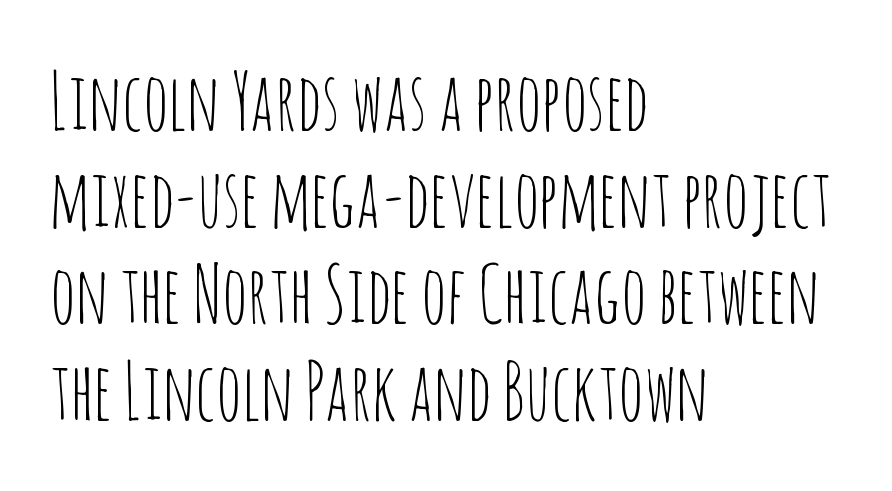
The image shows 78 px thin, condensed sans-serif type, upright; set left-aligned, line spacing 1.24x, normal letter spacing, not underlined; low stroke contrast and a large x-height.
